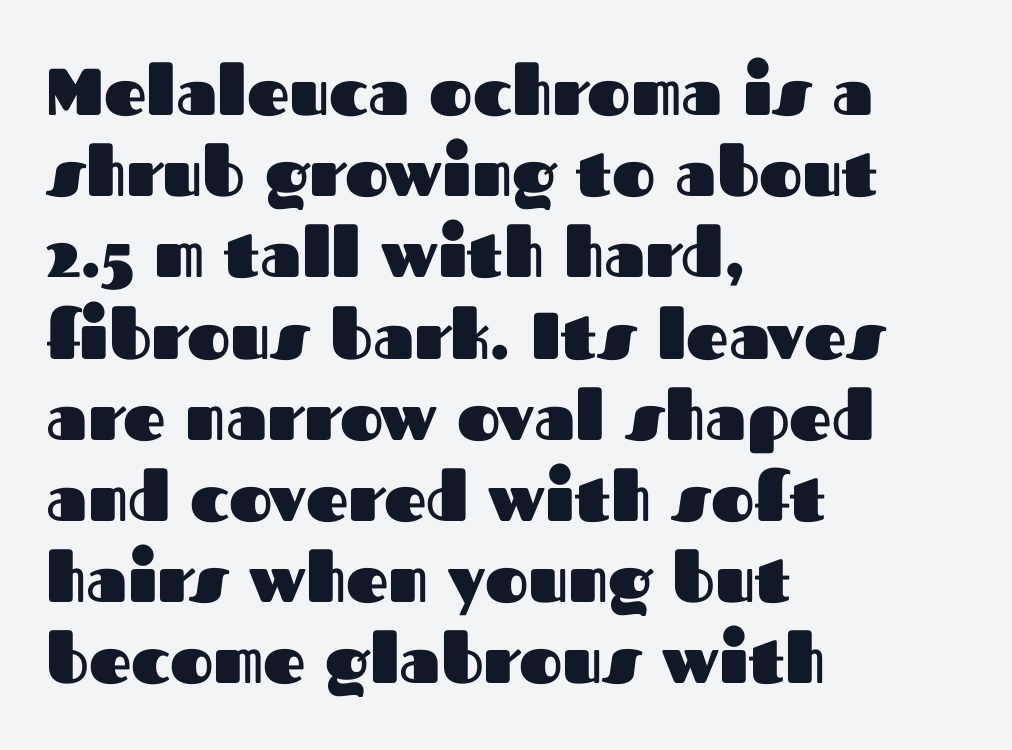
{"serif": "no", "italic": "no", "bold": "yes", "weight": "heavy", "width": "normal", "stroke_contrast": "medium", "x_height": "medium", "monospaced": "no", "underline": "no", "align": "left", "line_spacing_ratio": 1.23, "letter_spacing": "normal", "letter_spacing_em": 0.0, "glyph_px": 66}
